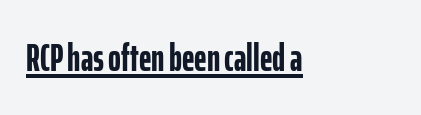
The image shows 39 px semibold, condensed sans-serif type, upright; set left-aligned, normal letter spacing, underlined; low stroke contrast and a medium x-height.
